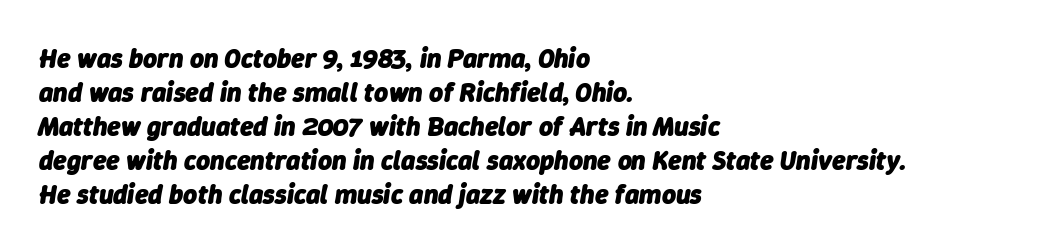
Is there much room between lines? A standard amount, neither cramped nor airy. Plain, unruled lines of type. The letters are slanted; this is an italic face. Line starts are locked; line ends wander. Set as a true bold cut, around the 700 mark.
